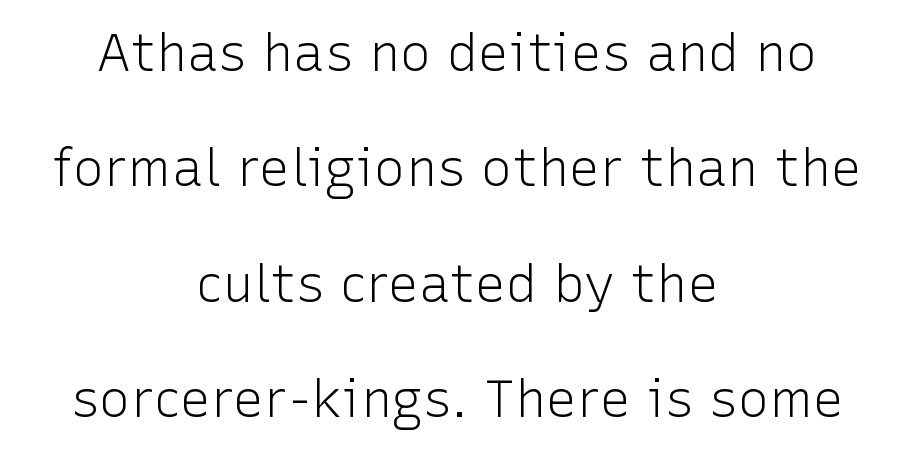
Q: Is the text bold? A: No.
Q: Is the text italic (slanted)? A: No, it is upright.
Q: Is the typeface a serif or a sans-serif typeface? A: Sans-serif.
Q: Is the text underlined? A: No.
Q: How is the paragraph aligned? A: Centered.
Q: Is the spacing between letters normal or unusually wide? A: Normal.
Q: Is the spacing between lines tight, normal or loose? A: Loose.
Q: Width (condensed, normal, or wide)? A: Normal.
Q: Stroke contrast? A: Low.
Q: x-height? A: Medium.
Q: Monospaced? A: No.
